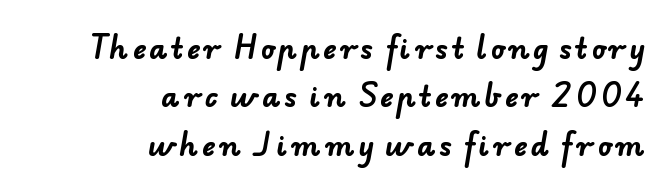
The image shows 28 px bold sans-serif type; set right-aligned, line spacing 1.73x, not underlined; low stroke contrast and a small x-height.
